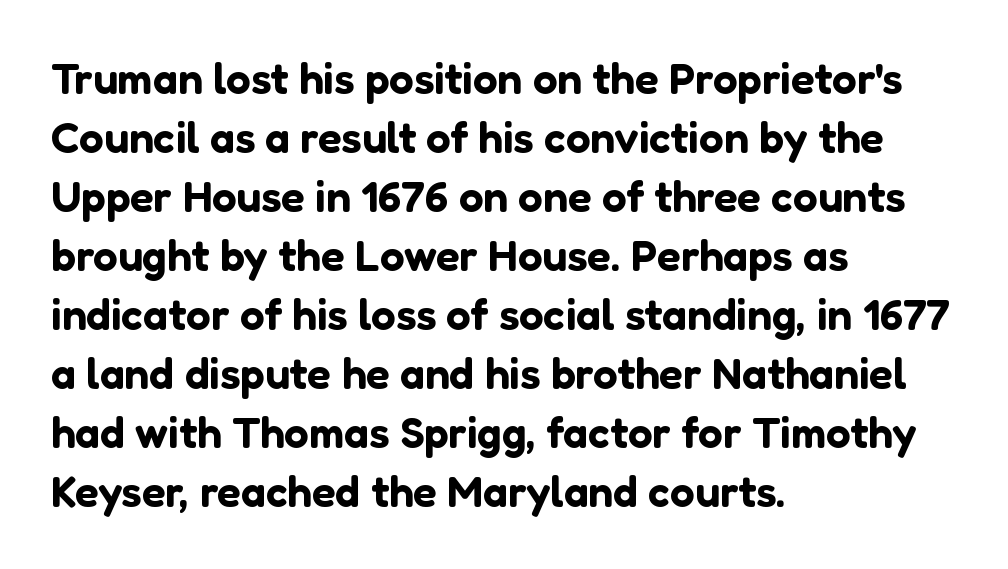
This sample uses a sans-serif face. Words float on clear page, feet unadorned. Nothing unusual about the tracking: characters are spaced as the font intends. The axis of the letterforms is exactly vertical. The rendering uses a moderate line-height, typical for paragraphs.
